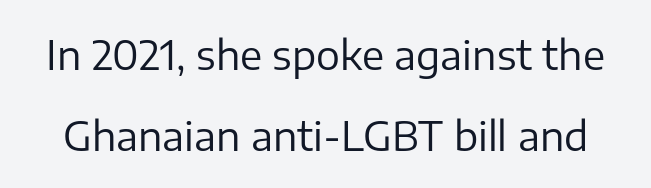
Q: Is the text bold? A: No.
Q: Is the text italic (slanted)? A: No, it is upright.
Q: Is the typeface a serif or a sans-serif typeface? A: Sans-serif.
Q: Is the text underlined? A: No.
Q: Is the spacing between letters normal or unusually wide? A: Normal.
Q: Is the spacing between lines tight, normal or loose? A: Loose.
Q: Width (condensed, normal, or wide)? A: Normal.
Q: Stroke contrast? A: Low.
Q: x-height? A: Medium.
Q: Monospaced? A: No.
